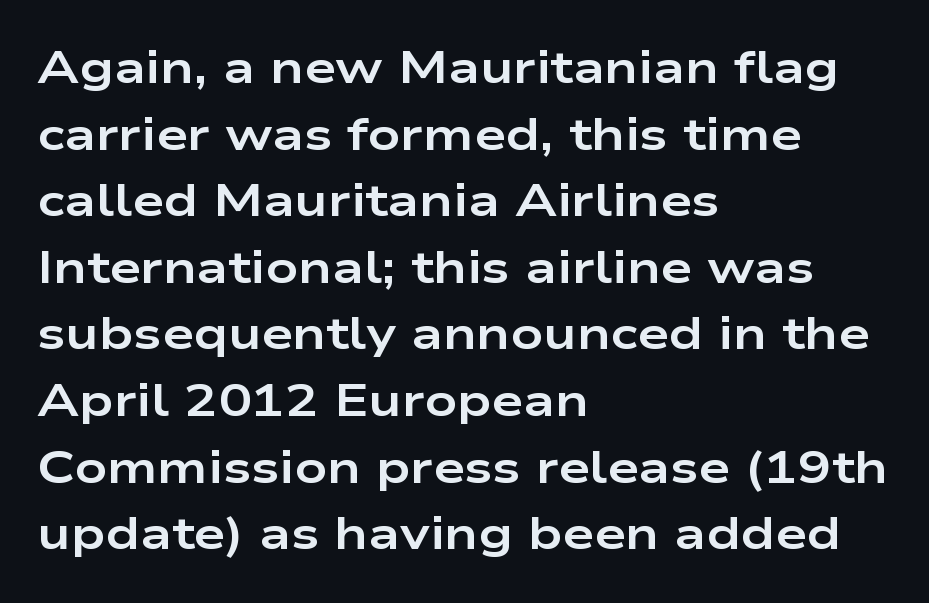
Q: Is the text bold? A: Yes.
Q: Is the text italic (slanted)? A: No, it is upright.
Q: Is the typeface a serif or a sans-serif typeface? A: Sans-serif.
Q: Is the text underlined? A: No.
Q: How is the paragraph aligned? A: Left-aligned.
Q: Is the spacing between letters normal or unusually wide? A: Normal.
Q: Is the spacing between lines tight, normal or loose? A: Normal.
Q: Width (condensed, normal, or wide)? A: Wide.
Q: Stroke contrast? A: Low.
Q: x-height? A: Medium.
Q: Monospaced? A: No.
